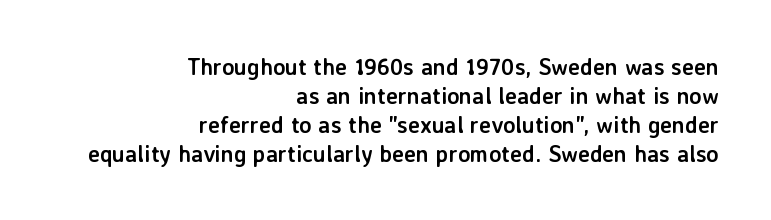
Q: Is the text bold? A: Yes.
Q: Is the text italic (slanted)? A: No, it is upright.
Q: Is the text underlined? A: No.
Q: How is the paragraph aligned? A: Right-aligned.
Q: Is the spacing between letters normal or unusually wide? A: Normal.
Q: Is the spacing between lines tight, normal or loose? A: Normal.
